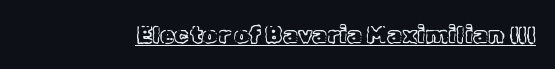
Default kerning and tracking; the words read as compact shapes. Notice how the stems are strictly vertical — no italics here. The glyphs are accompanied by a horizontal stroke just below them.
